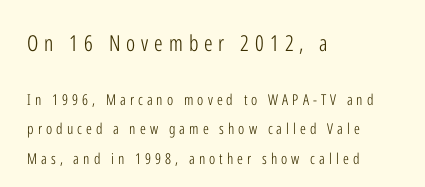
{"italic": "no", "bold": "no", "underline": "no", "align": "left", "line_spacing": "loose", "line_spacing_ratio": 1.96, "letter_spacing": "wide", "letter_spacing_em": 0.27, "larger_block": "first", "size_ratio": 1.47, "glyph_px": 22}
